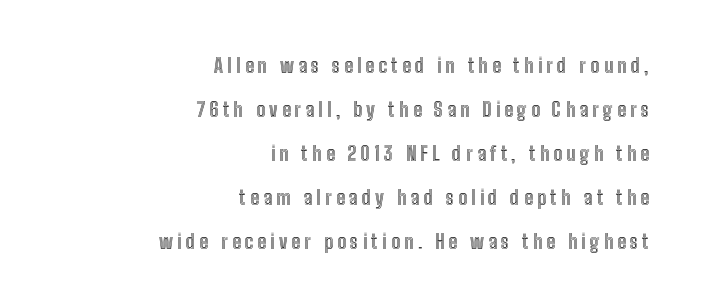
The image shows 20 px text type, upright; set right-aligned, loose line spacing (2.2x), unusually wide letter spacing (+0.21 em), not underlined.
